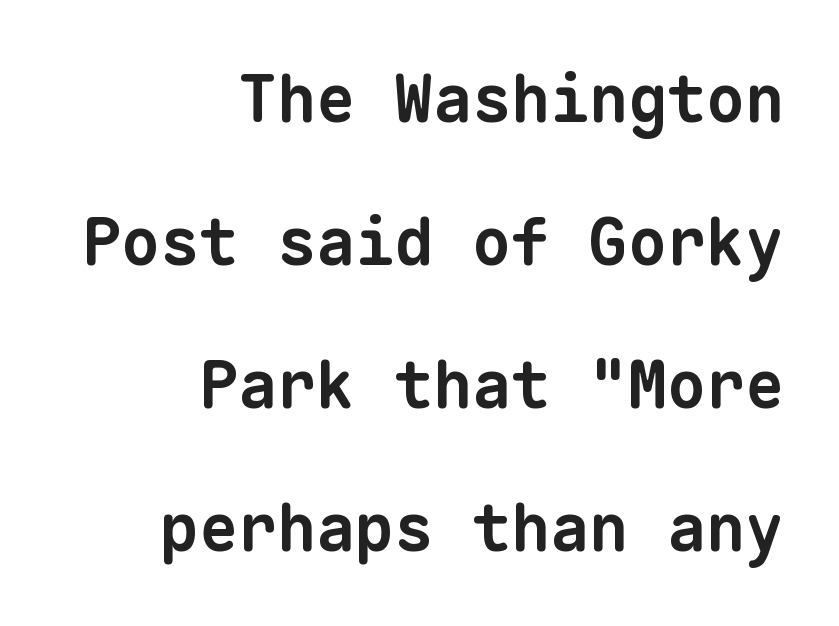
Q: Is the text bold? A: Yes.
Q: Is the typeface a serif or a sans-serif typeface? A: Sans-serif.
Q: Is the text underlined? A: No.
Q: How is the paragraph aligned? A: Right-aligned.
Q: Is the spacing between letters normal or unusually wide? A: Normal.
Q: Is the spacing between lines tight, normal or loose? A: Loose.
Q: Width (condensed, normal, or wide)? A: Normal.
Q: Stroke contrast? A: Low.
Q: x-height? A: Medium.
Q: Monospaced? A: Yes.
